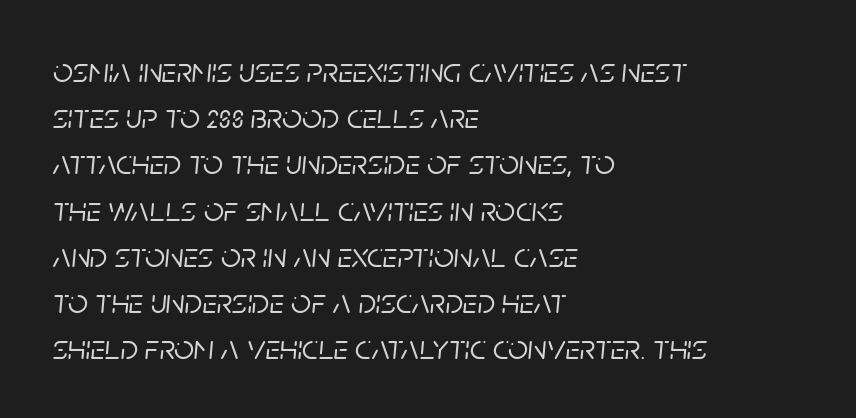
Q: Is the text italic (slanted)? A: Yes, it leans right by about 5 degrees.
Q: Is the text underlined? A: No.
Q: How is the paragraph aligned? A: Left-aligned.
Q: Is the spacing between letters normal or unusually wide? A: Normal.
Q: Is the spacing between lines tight, normal or loose? A: Normal.
Q: Width (condensed, normal, or wide)? A: Normal.
Q: Stroke contrast? A: Low.
Q: x-height? A: Large.
Q: Monospaced? A: No.
